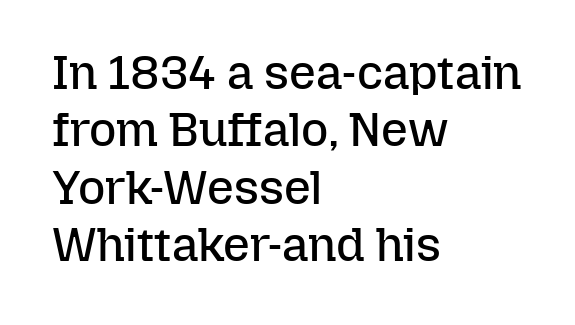
The image shows 47 px regular-weight type, upright; set left-aligned, line spacing 1.22x, normal letter spacing, not underlined; low stroke contrast and a medium x-height.
